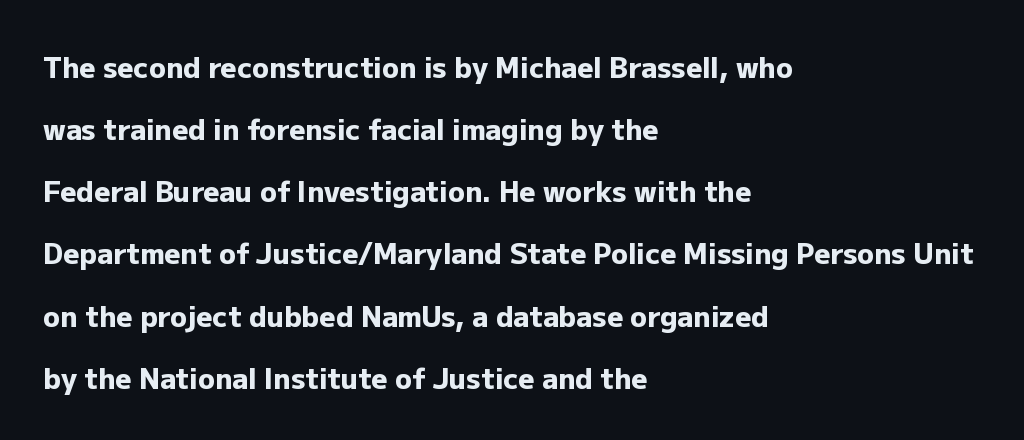
The image shows 28 px heavy sans-serif type, upright; set left-aligned, loose line spacing (2.22x), normal letter spacing, not underlined; low stroke contrast and a medium x-height.
